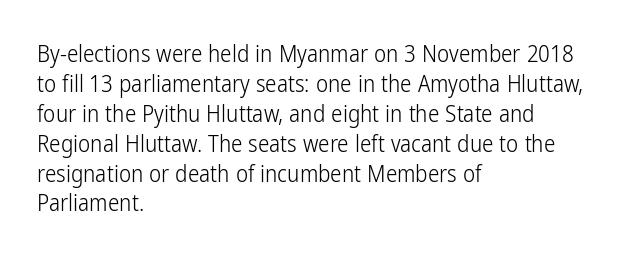
The lines are quadded left. The font sits on the lighter half of the weight spectrum, regular included. Tracking here is standard; glyphs follow each other at the usual distance. Italic? Not at all — the glyphs are vertical. Rule under the text: the space is simply empty.
